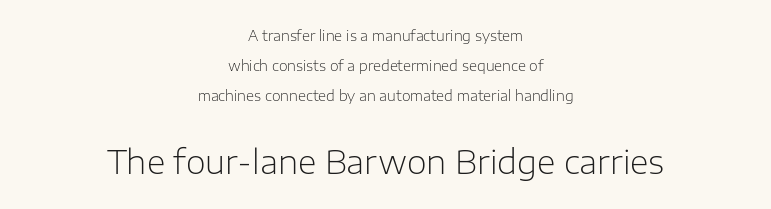
Q: Is the text bold? A: No.
Q: Is the text italic (slanted)? A: No, it is upright.
Q: Is the typeface a serif or a sans-serif typeface? A: Sans-serif.
Q: Is the text underlined? A: No.
Q: How is the paragraph aligned? A: Centered.
Q: Is the spacing between letters normal or unusually wide? A: Normal.
Q: Is the spacing between lines tight, normal or loose? A: Loose.
Q: Which block of text is set in a larger size, the first (top) or the second (bottom)? A: The second (bottom) one.
Q: Width (condensed, normal, or wide)? A: Normal.
Q: Stroke contrast? A: Low.
Q: x-height? A: Medium.
Q: Monospaced? A: No.
